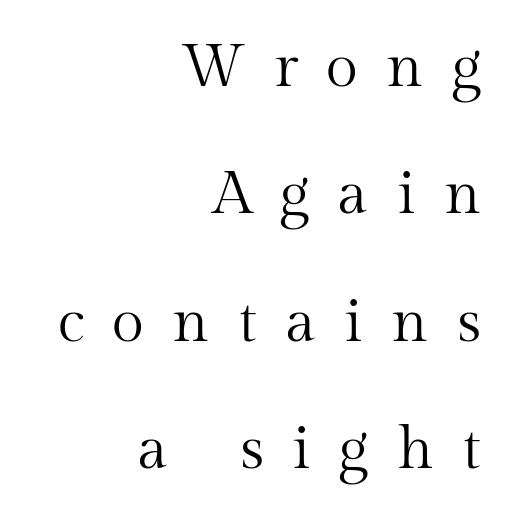
Unbolded letterforms with no extra heft. The text block is weighted toward the right margin, trailing off unevenly leftward. Spacing verdict: proportional, widths tailored to each character. Every stem runs plumb, perpendicular to the baseline. The tracking reads as deliberately expanded to a designer's eye. Decoration check: the copy has no underline.
